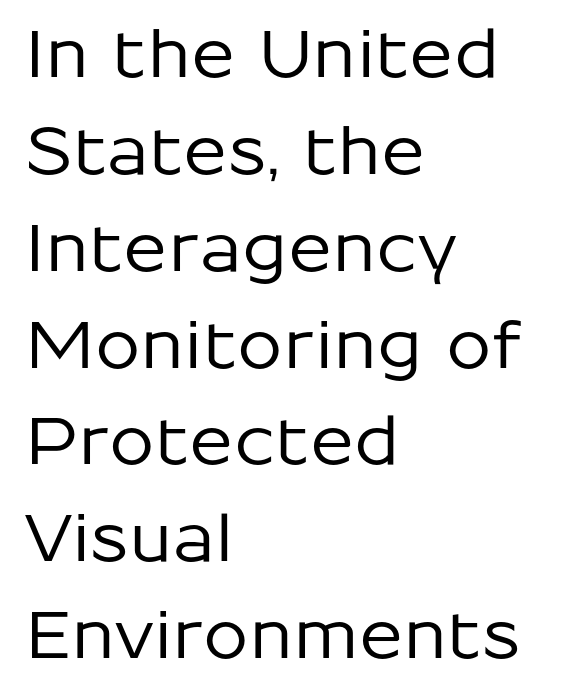
The image shows 65 px sans-serif type, upright; set left-aligned, normal line spacing (1.49x), normal letter spacing, not underlined; low stroke contrast and a medium x-height.
